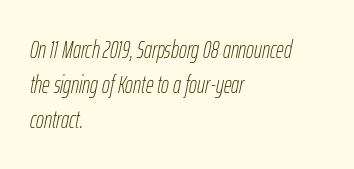
The setting favours the left margin, as ordinary paragraphs usually do. Yep, that's italic — everything's leaning. The glyphs are unaccompanied by any horizontal stroke below them. The rows are spaced the way most documents space them. The strokes are not fattened; the text isn't bold. Glyph-to-glyph distance matches everyday printed text.
